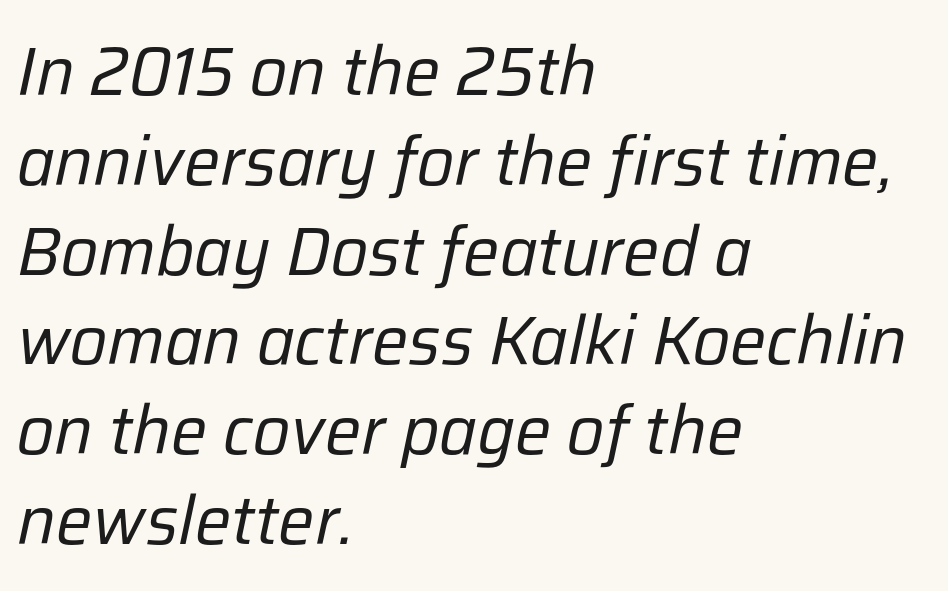
{"italic": "yes", "lean": "right", "slant_degrees": 12, "bold": "no", "weight": "regular", "width": "normal", "stroke_contrast": "low", "x_height": "medium", "monospaced": "no", "underline": "no", "align": "left", "line_spacing": "normal", "line_spacing_ratio": 1.32, "letter_spacing": "normal", "letter_spacing_em": 0.0, "glyph_px": 68}
